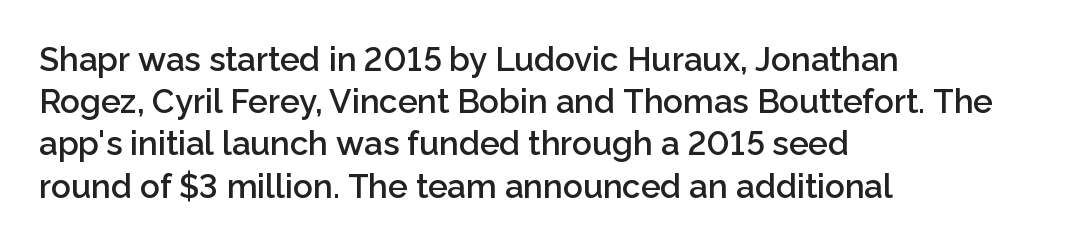
The type is set solid horizontally, with unmodified tracking. Vertically, the passage feels balanced, rows spaced as you'd expect. Anything drawn beneath the words? Only blank space. In terms of posture, this sample is upright. The rag falls on the right side of this text block.
